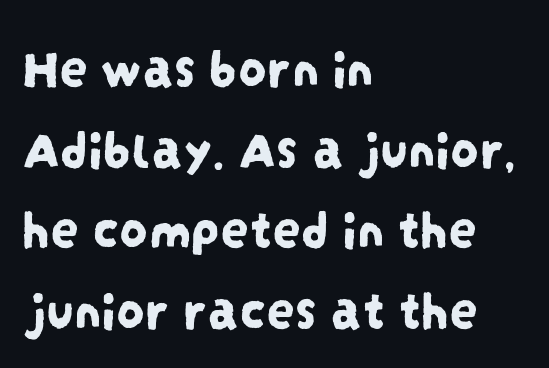
{"serif": "no", "width": "condensed", "stroke_contrast": "low", "x_height": "large", "monospaced": "no", "underline": "no", "align": "left", "line_spacing": "normal", "line_spacing_ratio": 1.44, "letter_spacing": "normal", "letter_spacing_em": 0.0, "glyph_px": 56}
